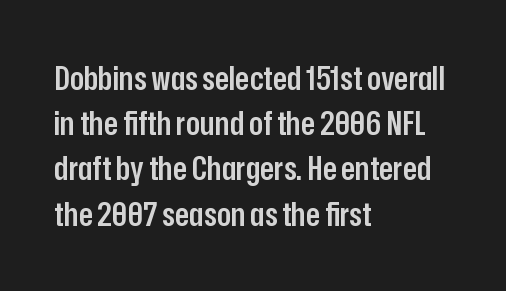
The image shows 33 px semibold, condensed sans-serif type, upright; set left-aligned, normal line spacing (1.37x), normal letter spacing, not underlined; low stroke contrast and a medium x-height.
